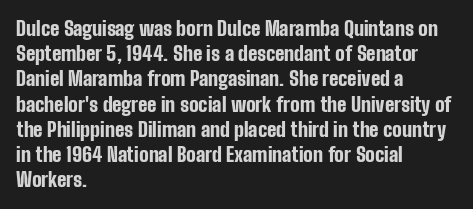
{"italic": "no", "bold": "yes", "underline": "no", "align": "left", "line_spacing": "normal", "line_spacing_ratio": 1.26, "letter_spacing": "normal", "letter_spacing_em": 0.0, "glyph_px": 20}
